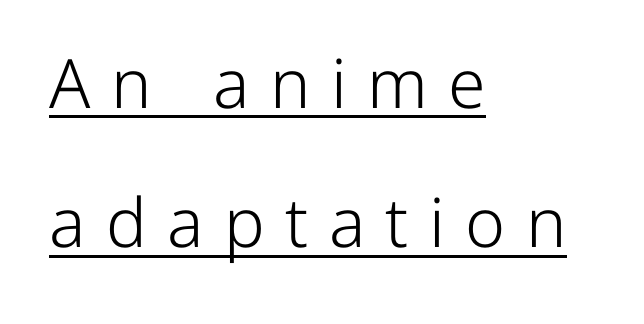
The image shows 68 px light sans-serif type, upright; set left-aligned, loose line spacing (2.05x), unusually wide letter spacing (+0.3 em), underlined; low stroke contrast and a medium x-height.
